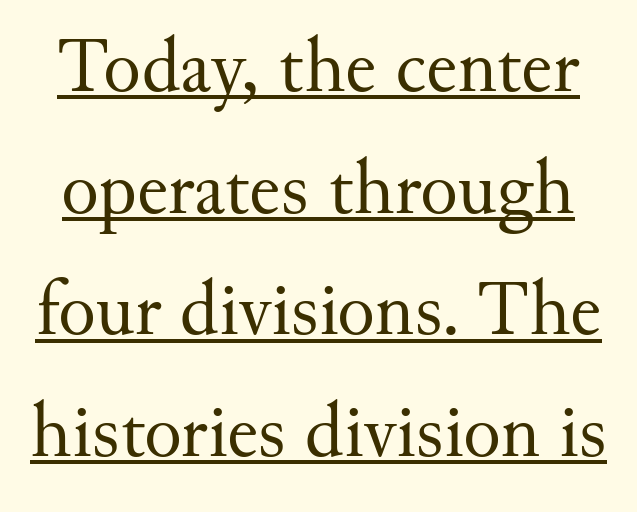
This sample carries an underscore along the baseline area. Compared with typical paragraphs, the rows here are spaced about the same. Unlike italic type, these characters show no tilt at all. Observe the serifs anchoring each vertical stroke in this sample.
